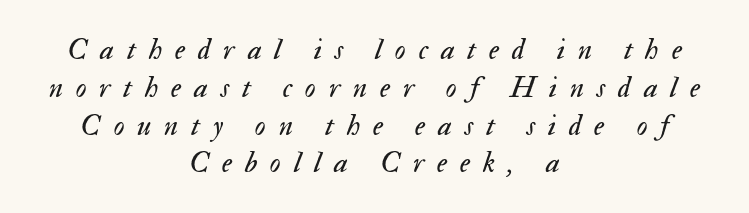
Q: Is the text bold? A: No.
Q: Is the text italic (slanted)? A: Yes, it leans right by about 17 degrees.
Q: Is the text underlined? A: No.
Q: How is the paragraph aligned? A: Centered.
Q: Is the spacing between letters normal or unusually wide? A: Unusually wide.
Q: Is the spacing between lines tight, normal or loose? A: Normal.
Q: Width (condensed, normal, or wide)? A: Normal.
Q: Stroke contrast? A: Medium.
Q: x-height? A: Small.
Q: Monospaced? A: No.
